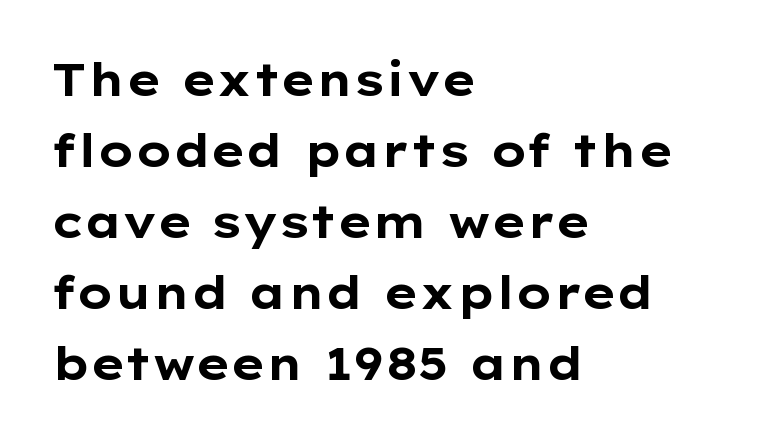
{"serif": "no", "italic": "no", "bold": "yes", "weight": "bold", "width": "wide", "stroke_contrast": "low", "x_height": "medium", "monospaced": "no", "underline": "no", "align": "left", "line_spacing": "normal", "line_spacing_ratio": 1.58, "letter_spacing": "normal", "letter_spacing_em": 0.0, "glyph_px": 45}
